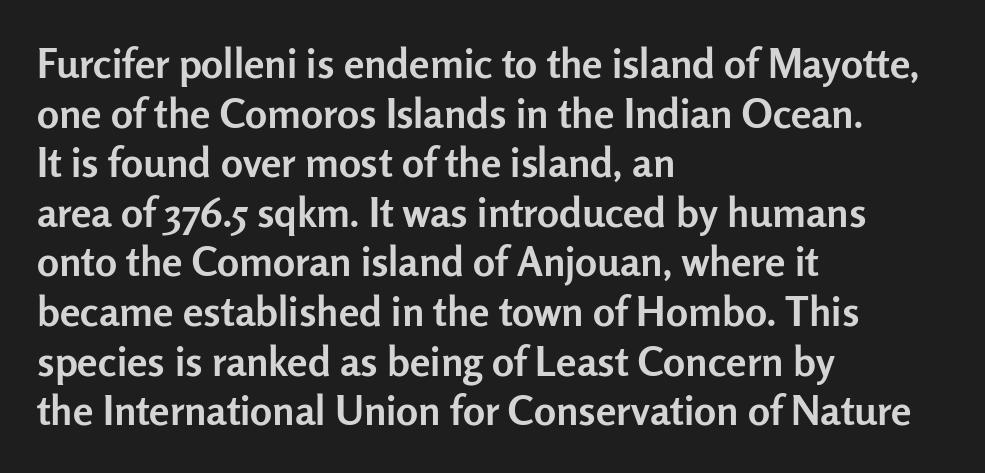
Q: Is the text bold? A: Yes.
Q: Is the text italic (slanted)? A: No, it is upright.
Q: Is the typeface a serif or a sans-serif typeface? A: Sans-serif.
Q: Is the text underlined? A: No.
Q: How is the paragraph aligned? A: Left-aligned.
Q: Is the spacing between letters normal or unusually wide? A: Normal.
Q: Width (condensed, normal, or wide)? A: Normal.
Q: Stroke contrast? A: Low.
Q: x-height? A: Medium.
Q: Monospaced? A: No.
